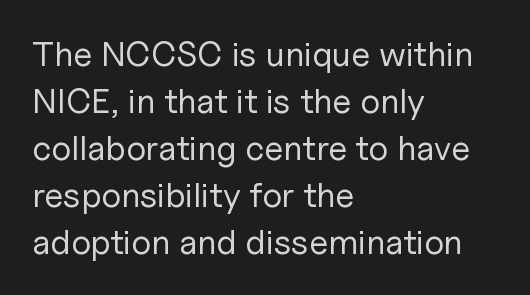
A roman cut, with each character standing at attention. Honestly, the row spacing looks completely unremarkable. Check the space under the baseline: it is left empty. Characters follow at the spacing the type designer built in.
